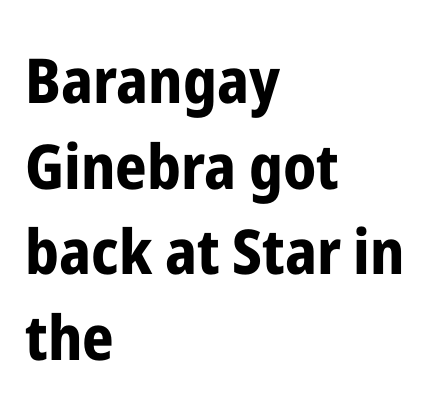
Q: Is the text bold? A: Yes.
Q: Is the text italic (slanted)? A: No, it is upright.
Q: Is the typeface a serif or a sans-serif typeface? A: Sans-serif.
Q: Is the text underlined? A: No.
Q: How is the paragraph aligned? A: Left-aligned.
Q: Is the spacing between letters normal or unusually wide? A: Normal.
Q: Is the spacing between lines tight, normal or loose? A: Normal.
Q: Width (condensed, normal, or wide)? A: Condensed.
Q: Stroke contrast? A: Low.
Q: x-height? A: Medium.
Q: Monospaced? A: No.
